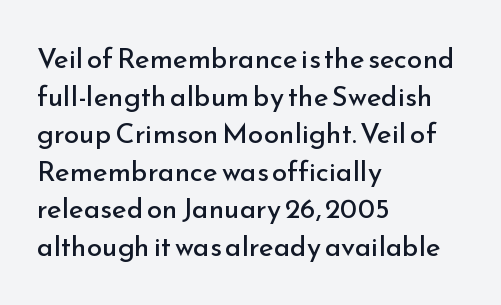
Q: Is the text bold? A: No.
Q: Is the text italic (slanted)? A: No, it is upright.
Q: Is the typeface a serif or a sans-serif typeface? A: Sans-serif.
Q: Is the text underlined? A: No.
Q: How is the paragraph aligned? A: Left-aligned.
Q: Is the spacing between letters normal or unusually wide? A: Normal.
Q: Is the spacing between lines tight, normal or loose? A: Normal.
Q: Width (condensed, normal, or wide)? A: Normal.
Q: Stroke contrast? A: Low.
Q: x-height? A: Small.
Q: Monospaced? A: No.
